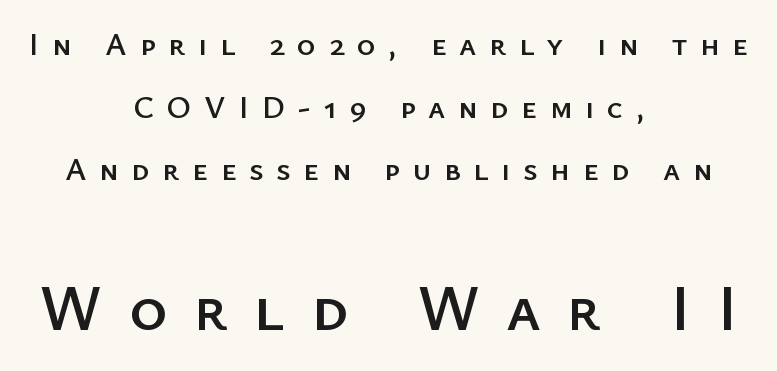
{"serif": "no", "italic": "no", "width": "normal", "stroke_contrast": "low", "x_height": "medium", "monospaced": "no", "underline": "no", "align": "center", "line_spacing": "loose", "line_spacing_ratio": 1.96, "letter_spacing": "wide", "letter_spacing_em": 0.4, "larger_block": "second", "size_ratio": 2.03, "glyph_px": 65}
